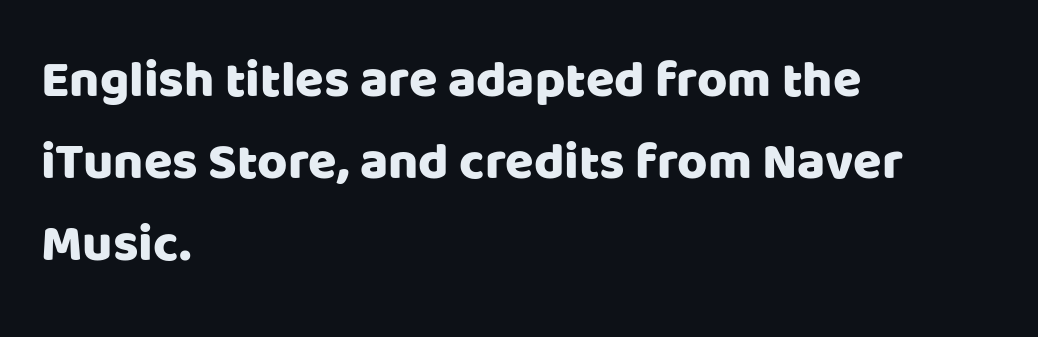
Q: Is the text italic (slanted)? A: No, it is upright.
Q: Is the typeface a serif or a sans-serif typeface? A: Sans-serif.
Q: Is the text underlined? A: No.
Q: How is the paragraph aligned? A: Left-aligned.
Q: Is the spacing between letters normal or unusually wide? A: Normal.
Q: Is the spacing between lines tight, normal or loose? A: Normal.
Q: Width (condensed, normal, or wide)? A: Normal.
Q: Stroke contrast? A: Low.
Q: x-height? A: Large.
Q: Monospaced? A: No.
